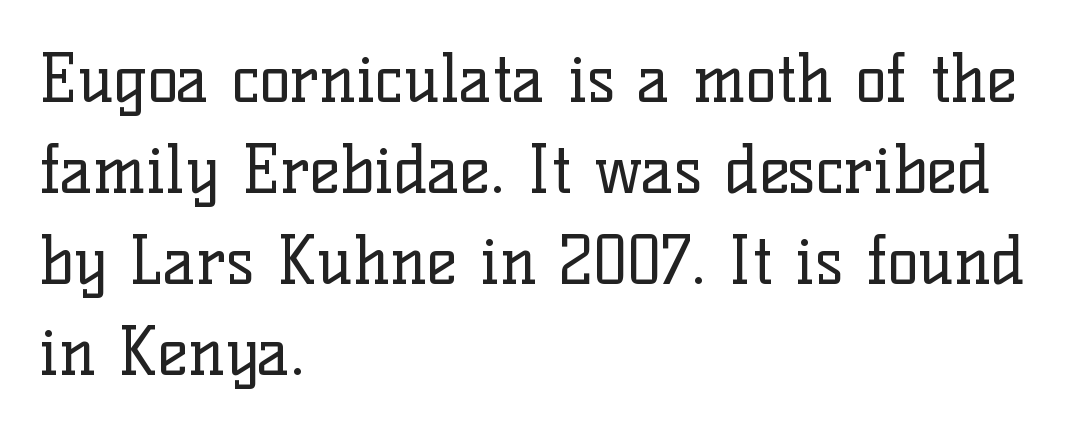
Q: Is the text bold? A: No.
Q: Is the text italic (slanted)? A: No, it is upright.
Q: Is the typeface a serif or a sans-serif typeface? A: Serif.
Q: Is the text underlined? A: No.
Q: How is the paragraph aligned? A: Left-aligned.
Q: Is the spacing between letters normal or unusually wide? A: Normal.
Q: Is the spacing between lines tight, normal or loose? A: Normal.
Q: Width (condensed, normal, or wide)? A: Normal.
Q: Stroke contrast? A: Low.
Q: x-height? A: Medium.
Q: Monospaced? A: No.
